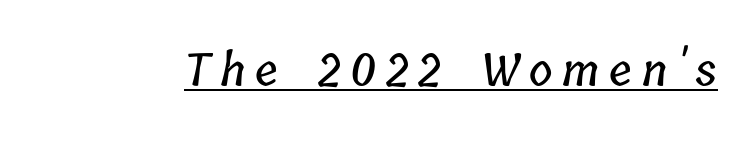
The image shows 45 px condensed type; set unusually wide letter spacing (+0.22 em), underlined; low stroke contrast and a medium x-height.
